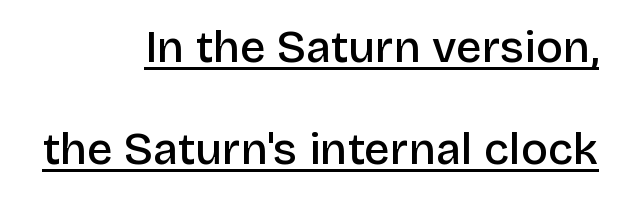
The image shows 45 px semibold sans-serif type, upright; set right-aligned, loose line spacing (2.27x), normal letter spacing, underlined; low stroke contrast and a large x-height.
